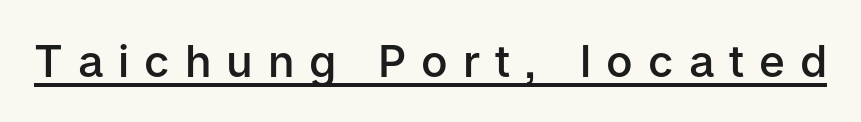
{"serif": "no", "italic": "no", "bold": "semi", "weight": "semibold", "width": "normal", "stroke_contrast": "low", "x_height": "medium", "monospaced": "no", "underline": "yes", "letter_spacing": "wide", "letter_spacing_em": 0.34, "glyph_px": 44}
